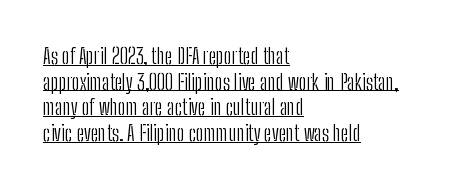
The image shows 21 px text type, upright; set left-aligned, line spacing 1.22x, normal letter spacing, underlined.
